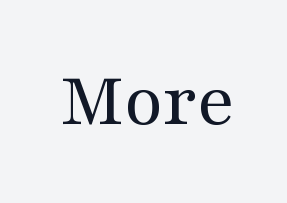
{"serif": "yes", "italic": "no", "bold": "no", "weight": "regular", "width": "wide", "stroke_contrast": "medium", "x_height": "medium", "monospaced": "no", "underline": "no", "letter_spacing": "normal", "letter_spacing_em": 0.0, "glyph_px": 80}
